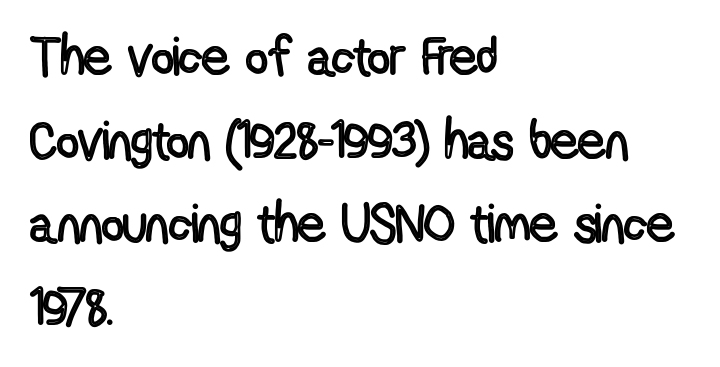
The image shows 54 px condensed type, upright; set left-aligned, normal line spacing (1.55x), normal letter spacing, not underlined; a medium x-height.
